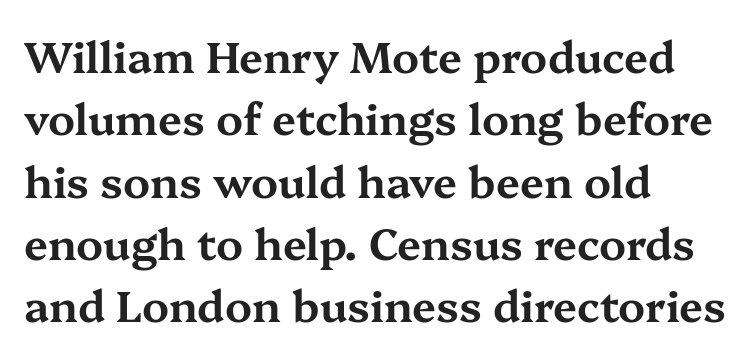
Q: Is the text italic (slanted)? A: No, it is upright.
Q: Is the typeface a serif or a sans-serif typeface? A: Serif.
Q: Is the text underlined? A: No.
Q: How is the paragraph aligned? A: Left-aligned.
Q: Is the spacing between letters normal or unusually wide? A: Normal.
Q: Is the spacing between lines tight, normal or loose? A: Normal.
Q: Width (condensed, normal, or wide)? A: Wide.
Q: Stroke contrast? A: Medium.
Q: x-height? A: Medium.
Q: Monospaced? A: No.
